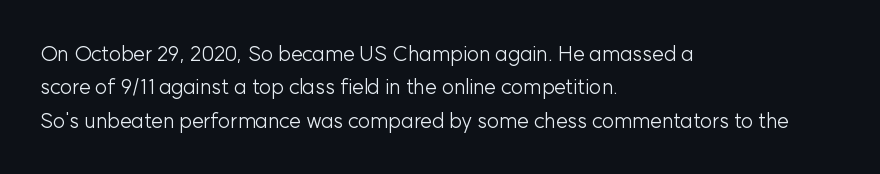
How would I describe the line gaps? Plain and ordinary. Weight: in the light-to-regular range. The type is set solid horizontally, with unmodified tracking. The lines are quadded left.
